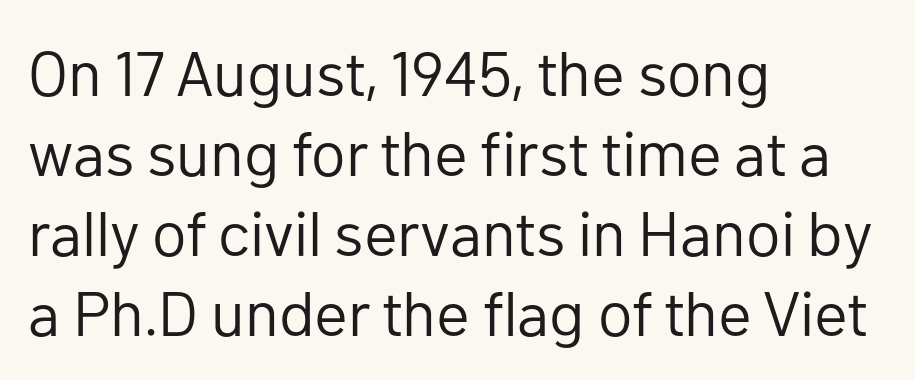
Leading: standard. Looks like regular typesetting: each glyph gets only the width it needs. In CSS terms this would be text-align: left. Each row of text sits above clean, open space. The letterforms sit shoulder to shoulder at normal distance. Is this a heavy cut? Hardly; it is regular or lighter.
